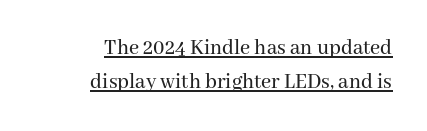
Q: Is the text italic (slanted)? A: No, it is upright.
Q: Is the text underlined? A: Yes.
Q: How is the paragraph aligned? A: Right-aligned.
Q: Is the spacing between letters normal or unusually wide? A: Normal.
Q: Is the spacing between lines tight, normal or loose? A: Normal.
